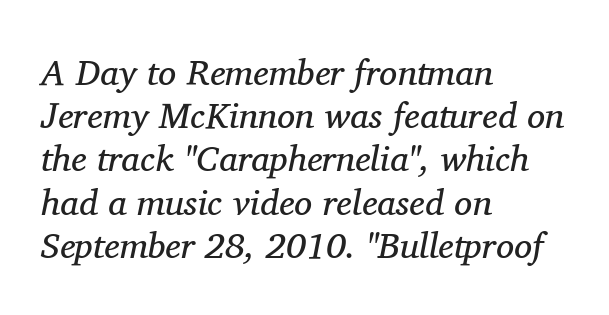
Descender tails drop into unmarked territory. In terms of letterform style, serifs are clearly present. The setting favours the left margin, as ordinary paragraphs usually do. Stems here are at most as thick as an everyday book face.
